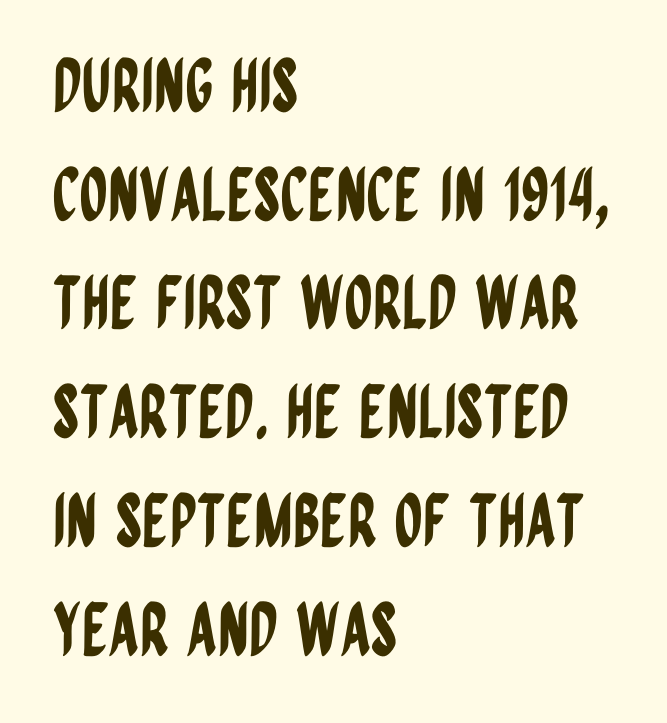
{"serif": "no", "italic": "no", "width": "condensed", "stroke_contrast": "low", "x_height": "large", "monospaced": "no", "underline": "no", "align": "left", "line_spacing": "normal", "line_spacing_ratio": 1.51, "letter_spacing": "normal", "letter_spacing_em": 0.0, "glyph_px": 72}
